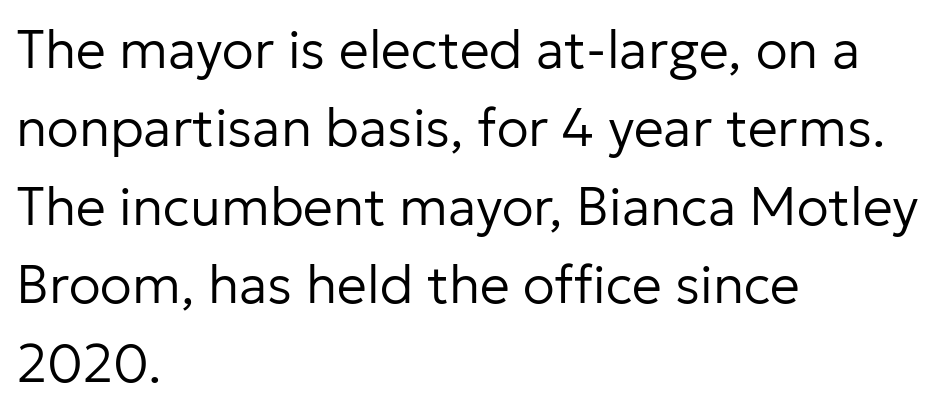
{"serif": "no", "italic": "no", "bold": "no", "weight": "regular", "width": "normal", "stroke_contrast": "low", "x_height": "medium", "monospaced": "no", "underline": "no", "align": "left", "line_spacing": "normal", "line_spacing_ratio": 1.48, "letter_spacing": "normal", "letter_spacing_em": 0.0, "glyph_px": 53}
